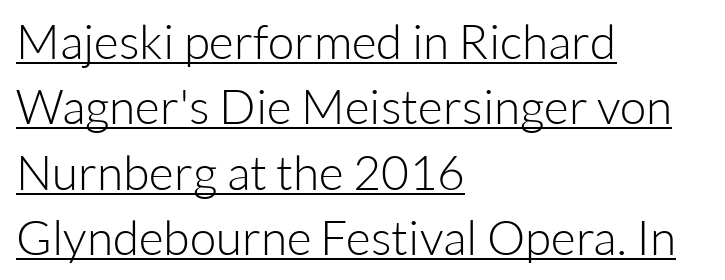
Q: Is the text bold? A: No.
Q: Is the text italic (slanted)? A: No, it is upright.
Q: Is the typeface a serif or a sans-serif typeface? A: Sans-serif.
Q: Is the text underlined? A: Yes.
Q: How is the paragraph aligned? A: Left-aligned.
Q: Is the spacing between letters normal or unusually wide? A: Normal.
Q: Is the spacing between lines tight, normal or loose? A: Normal.
Q: Width (condensed, normal, or wide)? A: Normal.
Q: Stroke contrast? A: Low.
Q: x-height? A: Medium.
Q: Monospaced? A: No.
